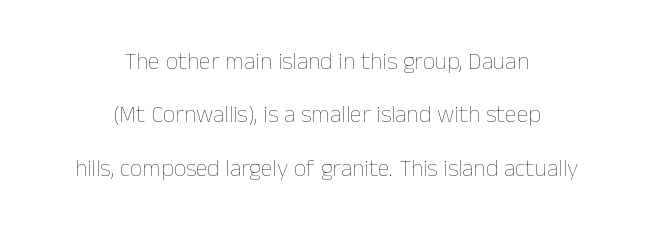
The image shows 24 px text type, upright; set centered, loose line spacing (2.22x), normal letter spacing, not underlined.
